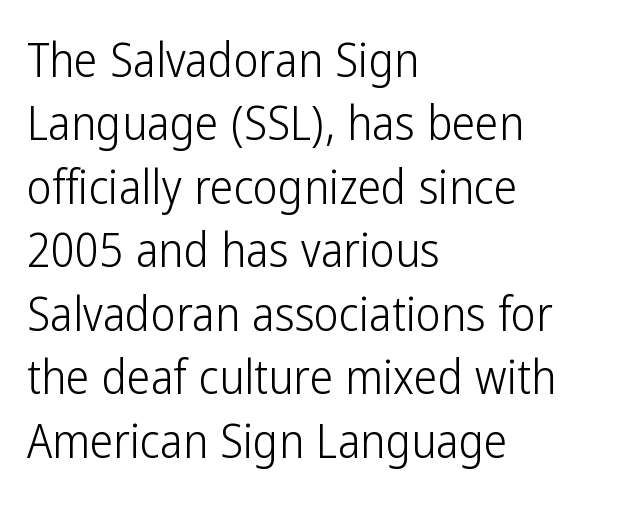
Q: Is the text bold? A: No.
Q: Is the text italic (slanted)? A: No, it is upright.
Q: Is the typeface a serif or a sans-serif typeface? A: Sans-serif.
Q: Is the text underlined? A: No.
Q: How is the paragraph aligned? A: Left-aligned.
Q: Is the spacing between letters normal or unusually wide? A: Normal.
Q: Is the spacing between lines tight, normal or loose? A: Normal.
Q: Width (condensed, normal, or wide)? A: Condensed.
Q: Stroke contrast? A: Low.
Q: x-height? A: Medium.
Q: Monospaced? A: No.
